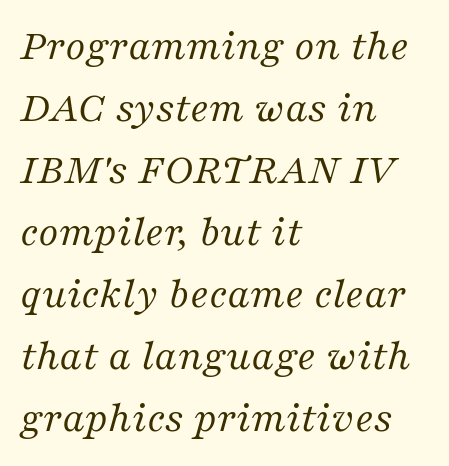
The image shows 44 px regular-weight serif type, italic (leaning right); set left-aligned, normal line spacing (1.41x), normal letter spacing, not underlined; medium stroke contrast and a medium x-height.
